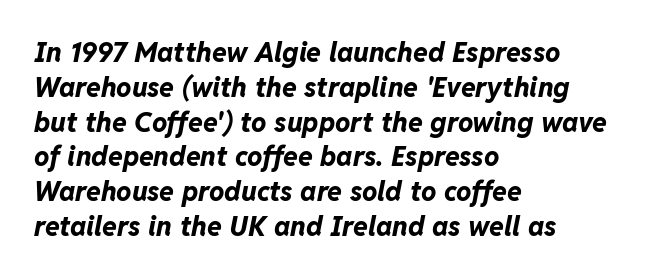
Q: Is the text bold? A: Yes.
Q: Is the text italic (slanted)? A: Yes, it leans right by about 11 degrees.
Q: Is the text underlined? A: No.
Q: How is the paragraph aligned? A: Left-aligned.
Q: Is the spacing between letters normal or unusually wide? A: Normal.
Q: Is the spacing between lines tight, normal or loose? A: Normal.
